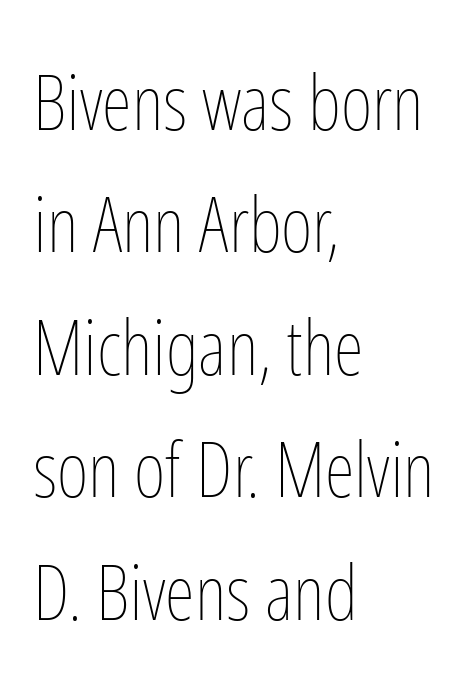
Q: Is the text bold? A: No.
Q: Is the text italic (slanted)? A: No, it is upright.
Q: Is the text underlined? A: No.
Q: How is the paragraph aligned? A: Left-aligned.
Q: Is the spacing between letters normal or unusually wide? A: Normal.
Q: Is the spacing between lines tight, normal or loose? A: Normal.
Q: Width (condensed, normal, or wide)? A: Condensed.
Q: Stroke contrast? A: Low.
Q: x-height? A: Medium.
Q: Monospaced? A: No.
